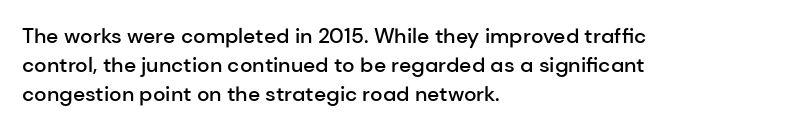
The image shows 21 px text type, upright; set left-aligned, normal line spacing (1.37x), normal letter spacing, not underlined.
